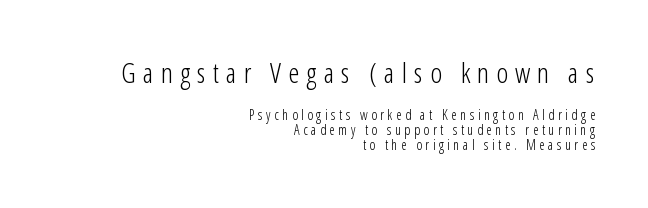
{"serif": "no", "italic": "no", "bold": "no", "weight": "light", "width": "condensed", "stroke_contrast": "low", "x_height": "medium", "monospaced": "no", "underline": "no", "align": "right", "line_spacing": "tight", "line_spacing_ratio": 1.06, "letter_spacing": "wide", "letter_spacing_em": 0.25, "larger_block": "first", "size_ratio": 2.0, "glyph_px": 28}
